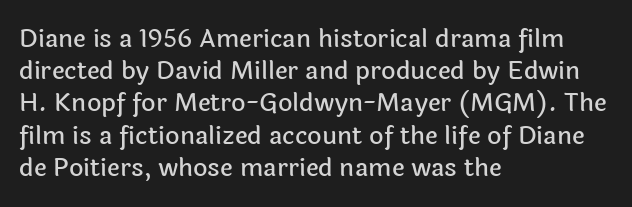
No italicization has been applied; the sample stays upright. This sample uses plain, unmodified letter spacing. Decoration check: the copy has no underline. The typesetter chose a ragged-right arrangement here. Interline gaps are of average width in this sample.
